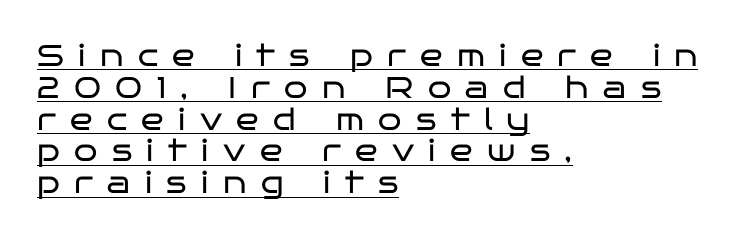
The image shows 30 px regular-weight, wide sans-serif type, upright; set left-aligned, tight line spacing (1.06x), unusually wide letter spacing (+0.48 em), underlined; low stroke contrast and a large x-height.
